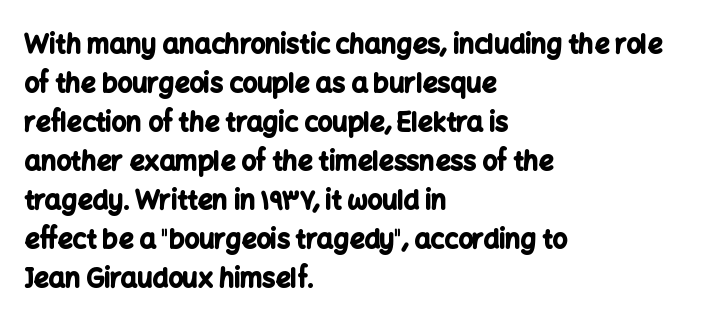
Successive baselines arrive at the customary interval. Nope, not italic — everything's standing straight. Stroke thickness is high; the sample reads as a true bold. Line starts are locked; line ends wander. Clear beneath every line of the passage. The line texture is even and compact thanks to regular tracking.
